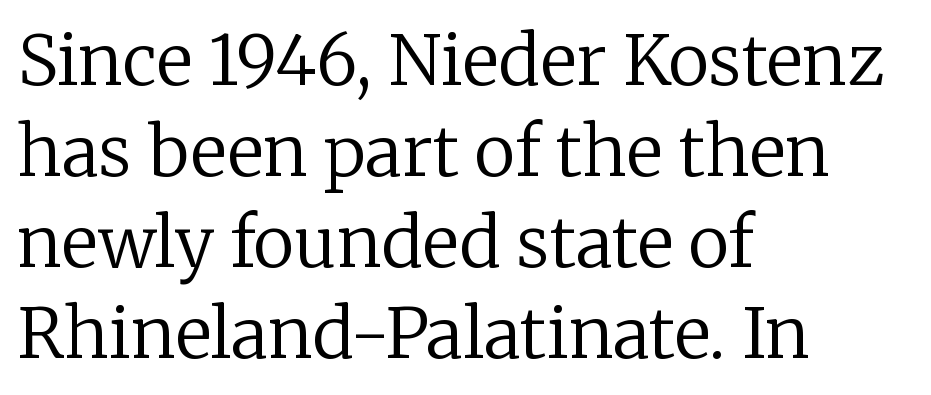
These lines are composed in type with serifs. Rendered with straight, roman letterforms. Is the letter spacing exaggerated? No — it looks like the ordinary default. Stems here are at most as thick as an everyday book face. Note the varied advance widths — an 'i' is clearly narrower than an 'm'. Nobody drew a line under any word here.
